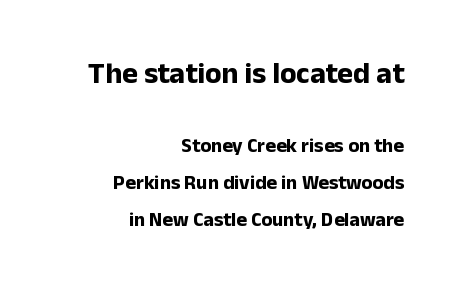
Q: Is the text bold? A: Yes.
Q: Is the text italic (slanted)? A: No, it is upright.
Q: Is the typeface a serif or a sans-serif typeface? A: Sans-serif.
Q: Is the text underlined? A: No.
Q: How is the paragraph aligned? A: Right-aligned.
Q: Is the spacing between letters normal or unusually wide? A: Normal.
Q: Which block of text is set in a larger size, the first (top) or the second (bottom)? A: The first (top) one.
Q: Width (condensed, normal, or wide)? A: Normal.
Q: Stroke contrast? A: Low.
Q: x-height? A: Medium.
Q: Monospaced? A: No.
